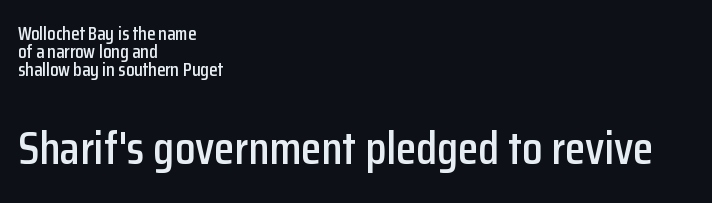
Honestly, there is no underline to notice here at all. This rendering employs a face without finishing strokes, i.e., a sans-serif. Whoever set this made the second block the dominant, larger element. Spacing between characters is what you'd get straight out of the box. Think of a printed novel: that variable character pitch is what you see here.
